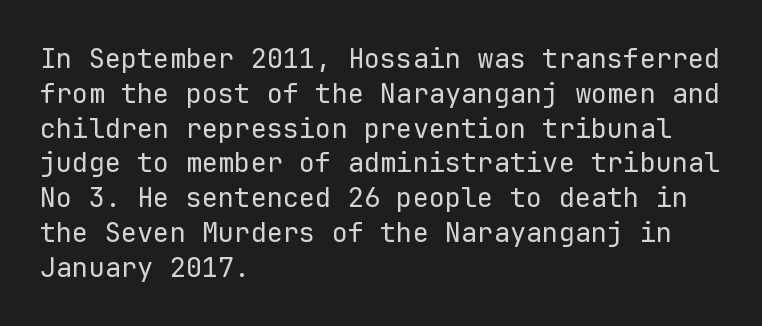
Q: Is the text bold? A: No.
Q: Is the text italic (slanted)? A: No, it is upright.
Q: Is the text underlined? A: No.
Q: How is the paragraph aligned? A: Left-aligned.
Q: Is the spacing between letters normal or unusually wide? A: Normal.
Q: Is the spacing between lines tight, normal or loose? A: Normal.
